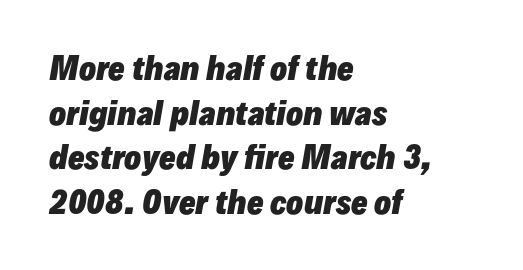
Q: Is the text bold? A: Yes.
Q: Is the text italic (slanted)? A: Yes, it leans right by about 10 degrees.
Q: Is the text underlined? A: No.
Q: How is the paragraph aligned? A: Left-aligned.
Q: Is the spacing between letters normal or unusually wide? A: Normal.
Q: Is the spacing between lines tight, normal or loose? A: Normal.
Q: Width (condensed, normal, or wide)? A: Normal.
Q: Stroke contrast? A: Low.
Q: x-height? A: Medium.
Q: Monospaced? A: No.
